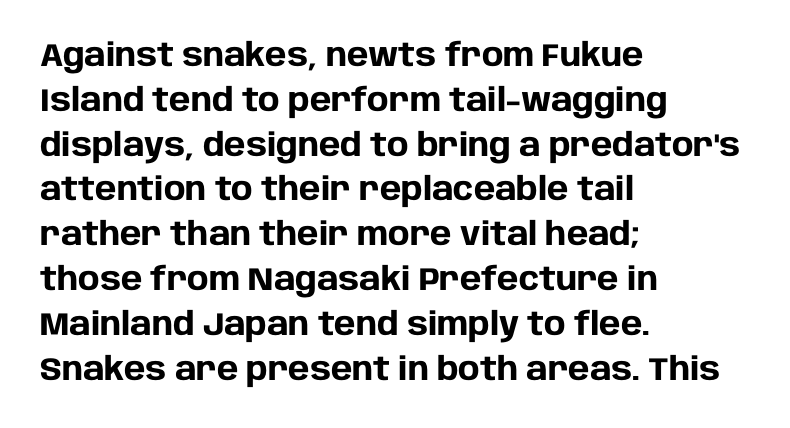
{"serif": "no", "italic": "no", "bold": "yes", "weight": "heavy", "width": "normal", "stroke_contrast": "low", "x_height": "large", "monospaced": "no", "underline": "no", "align": "left", "line_spacing": "normal", "line_spacing_ratio": 1.4, "letter_spacing": "normal", "letter_spacing_em": 0.0, "glyph_px": 32}
